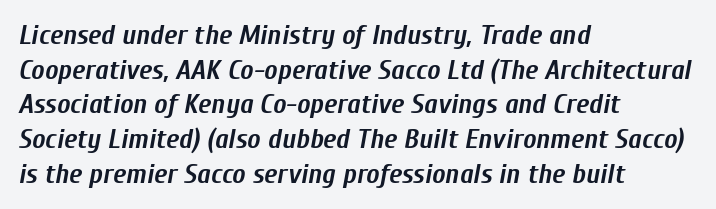
The image shows 28 px semibold, condensed type, italic (leaning right); set left-aligned, line spacing 1.24x, normal letter spacing, not underlined; low stroke contrast and a medium x-height.
